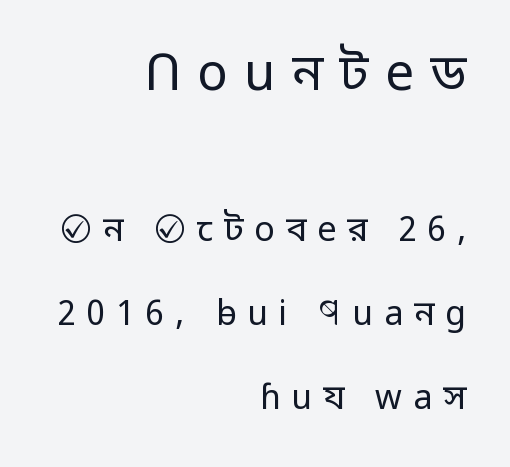
The initial chunk of copy outweighs the following chunk in type size. The letters advance in unequal steps, a hallmark of proportional type. The foot of each line stays bare and open. Quick note: interline space is abundant. Words appear elongated and porous because spacing is wide.
